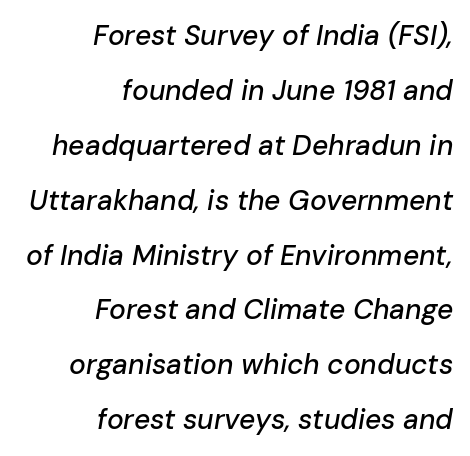
Q: Is the text italic (slanted)? A: Yes, it leans right by about 10 degrees.
Q: Is the text underlined? A: No.
Q: How is the paragraph aligned? A: Right-aligned.
Q: Is the spacing between letters normal or unusually wide? A: Normal.
Q: Is the spacing between lines tight, normal or loose? A: Loose.
Q: Width (condensed, normal, or wide)? A: Normal.
Q: Stroke contrast? A: Low.
Q: x-height? A: Medium.
Q: Monospaced? A: No.
